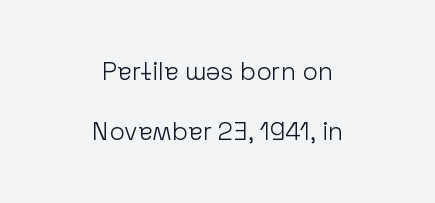
{"italic": "no", "bold": "no", "underline": "no", "align": "center", "line_spacing": "loose", "line_spacing_ratio": 2.39, "letter_spacing": "normal", "letter_spacing_em": 0.0, "glyph_px": 25}
